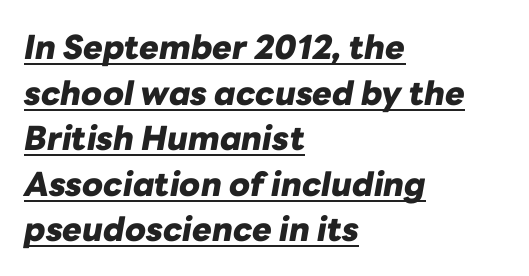
{"italic": "yes", "lean": "right", "slant_degrees": 10, "bold": "yes", "weight": "heavy", "width": "normal", "stroke_contrast": "low", "x_height": "medium", "monospaced": "no", "underline": "yes", "align": "left", "line_spacing": "normal", "line_spacing_ratio": 1.38, "letter_spacing": "normal", "letter_spacing_em": 0.0, "glyph_px": 33}
